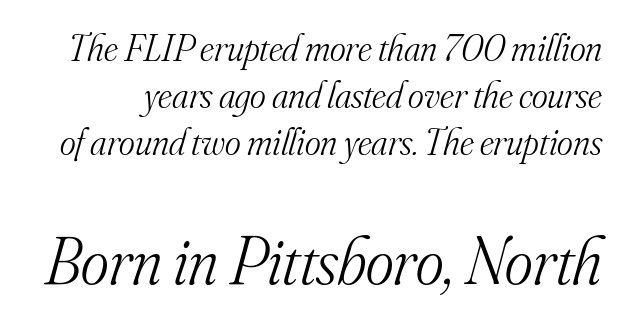
Q: Is the text bold? A: No.
Q: Is the text italic (slanted)? A: Yes, it leans right by about 16 degrees.
Q: Is the typeface a serif or a sans-serif typeface? A: Serif.
Q: Is the text underlined? A: No.
Q: Is the spacing between letters normal or unusually wide? A: Normal.
Q: Which block of text is set in a larger size, the first (top) or the second (bottom)? A: The second (bottom) one.
Q: Width (condensed, normal, or wide)? A: Normal.
Q: Stroke contrast? A: Medium.
Q: x-height? A: Small.
Q: Monospaced? A: No.
